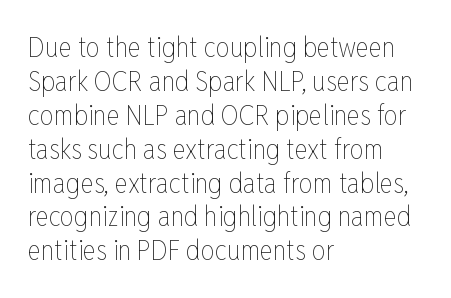
Q: Is the text bold? A: No.
Q: Is the text italic (slanted)? A: No, it is upright.
Q: Is the text underlined? A: No.
Q: How is the paragraph aligned? A: Left-aligned.
Q: Is the spacing between letters normal or unusually wide? A: Normal.
Q: Width (condensed, normal, or wide)? A: Condensed.
Q: Stroke contrast? A: Low.
Q: x-height? A: Medium.
Q: Monospaced? A: No.
